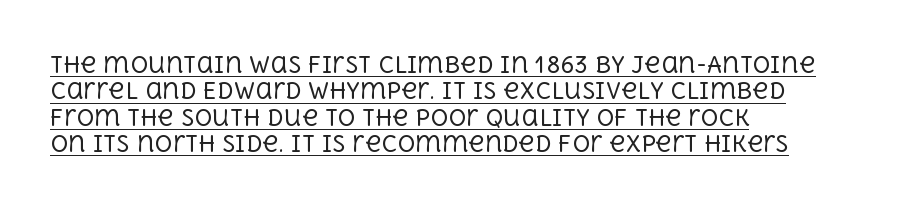
The image shows 22 px text type, upright; set left-aligned, line spacing 1.2x, normal letter spacing, underlined.
